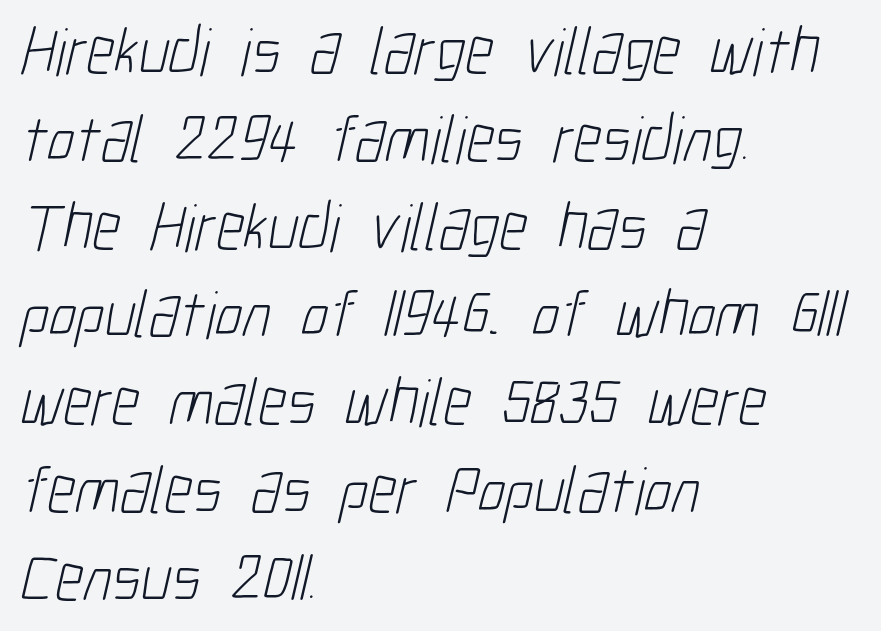
A typesetter would call this proportional, since set widths differ per character. Check under the words: just untouched page. Stems here are at most as thick as an everyday book face. Horizontally, the lines are justified to the leading edge only.
